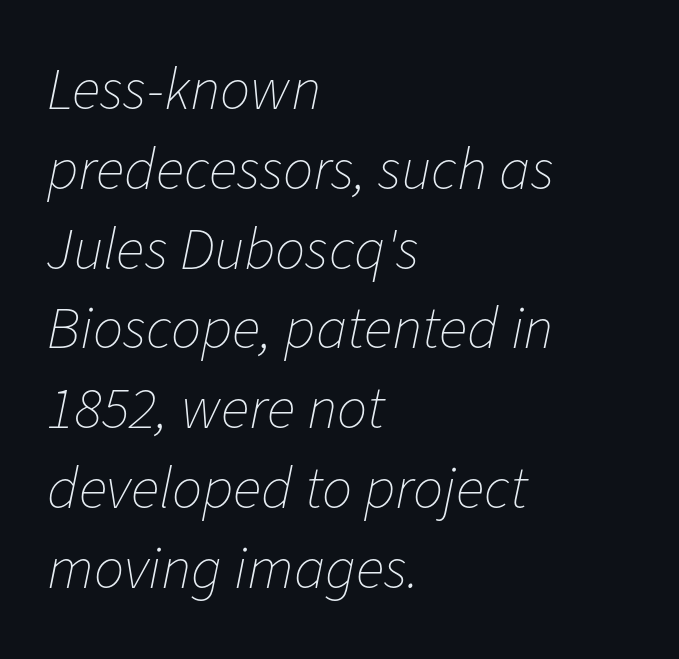
The image shows 60 px thin type, italic (leaning right); set left-aligned, normal line spacing (1.33x), normal letter spacing, not underlined; low stroke contrast and a medium x-height.
